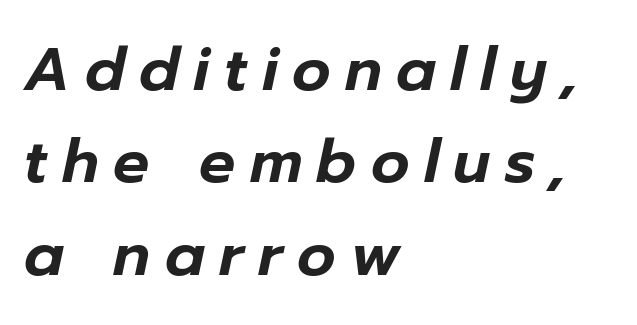
Q: Is the text italic (slanted)? A: Yes, it leans right by about 12 degrees.
Q: Is the text underlined? A: No.
Q: How is the paragraph aligned? A: Left-aligned.
Q: Is the spacing between letters normal or unusually wide? A: Unusually wide.
Q: Is the spacing between lines tight, normal or loose? A: Normal.
Q: Width (condensed, normal, or wide)? A: Normal.
Q: Stroke contrast? A: Low.
Q: x-height? A: Medium.
Q: Monospaced? A: No.
